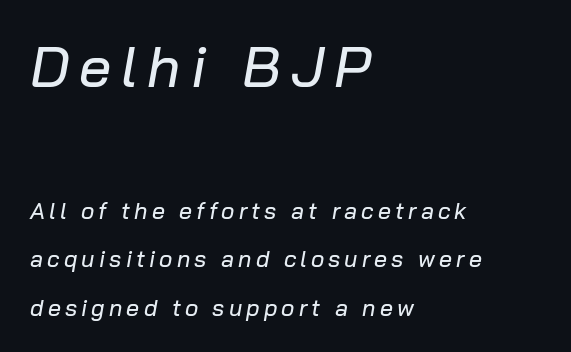
The image shows 57 px text type, italic (leaning right); set left-aligned, loose line spacing (2.11x), not underlined; the first (top) block is 2.48x larger; low stroke contrast and a medium x-height.
